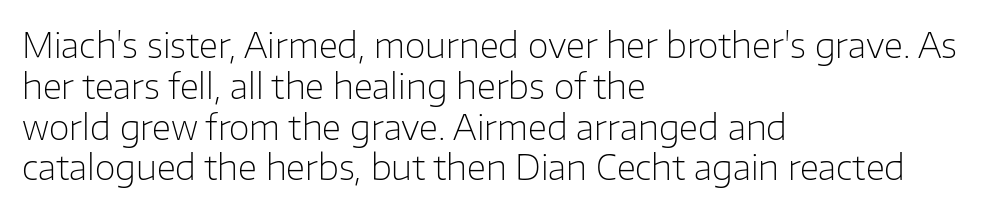
Q: Is the text bold? A: No.
Q: Is the text italic (slanted)? A: No, it is upright.
Q: Is the typeface a serif or a sans-serif typeface? A: Sans-serif.
Q: Is the text underlined? A: No.
Q: How is the paragraph aligned? A: Left-aligned.
Q: Is the spacing between letters normal or unusually wide? A: Normal.
Q: Width (condensed, normal, or wide)? A: Normal.
Q: Stroke contrast? A: Low.
Q: x-height? A: Medium.
Q: Monospaced? A: No.
